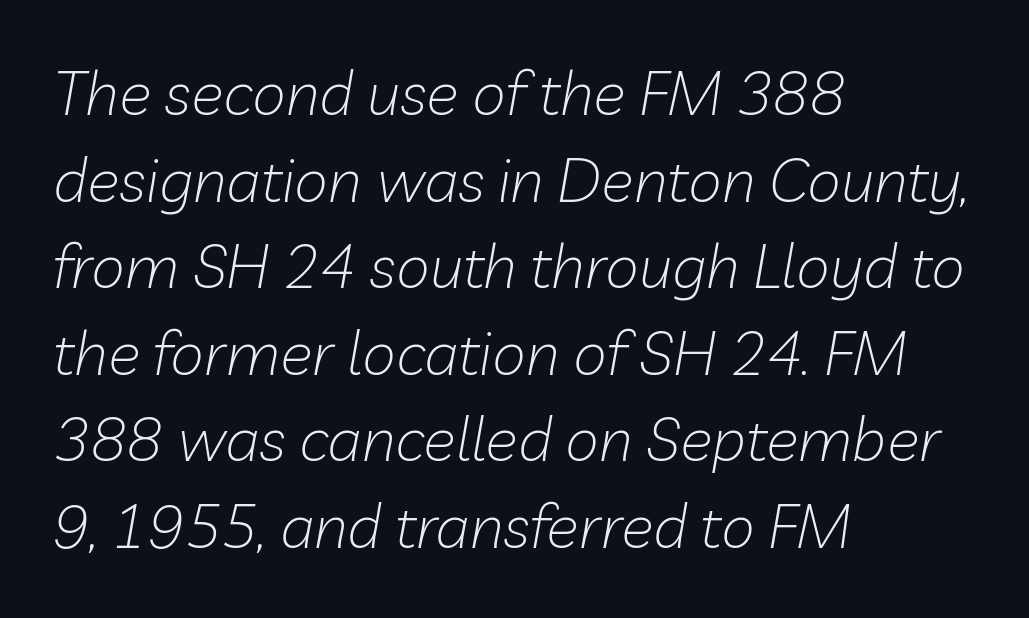
{"italic": "yes", "lean": "right", "slant_degrees": 10, "bold": "no", "weight": "light", "width": "normal", "stroke_contrast": "low", "x_height": "medium", "monospaced": "no", "underline": "no", "align": "left", "line_spacing": "normal", "line_spacing_ratio": 1.42, "letter_spacing": "normal", "letter_spacing_em": 0.0, "glyph_px": 61}
